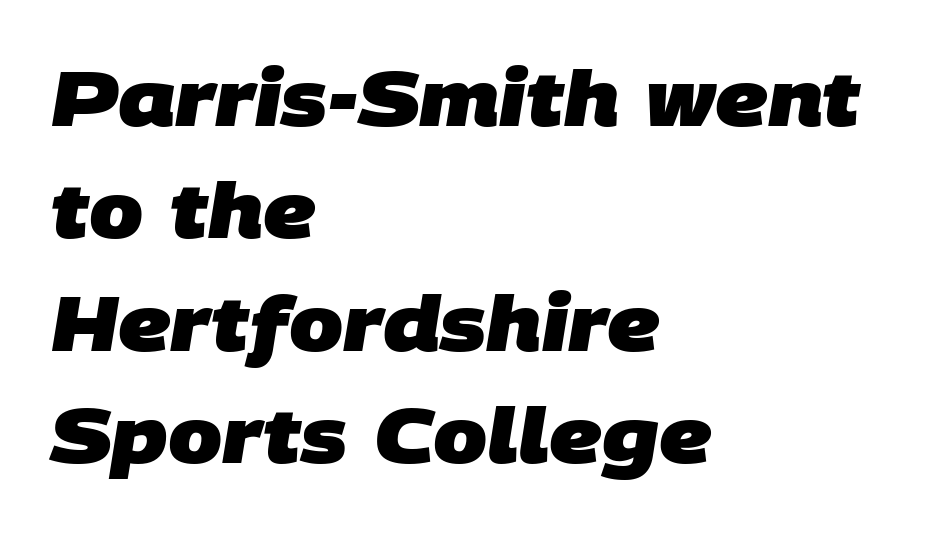
Q: Is the text bold? A: Yes.
Q: Is the typeface a serif or a sans-serif typeface? A: Sans-serif.
Q: Is the text underlined? A: No.
Q: How is the paragraph aligned? A: Left-aligned.
Q: Is the spacing between letters normal or unusually wide? A: Normal.
Q: Is the spacing between lines tight, normal or loose? A: Normal.
Q: Width (condensed, normal, or wide)? A: Normal.
Q: Stroke contrast? A: Low.
Q: x-height? A: Large.
Q: Monospaced? A: No.
